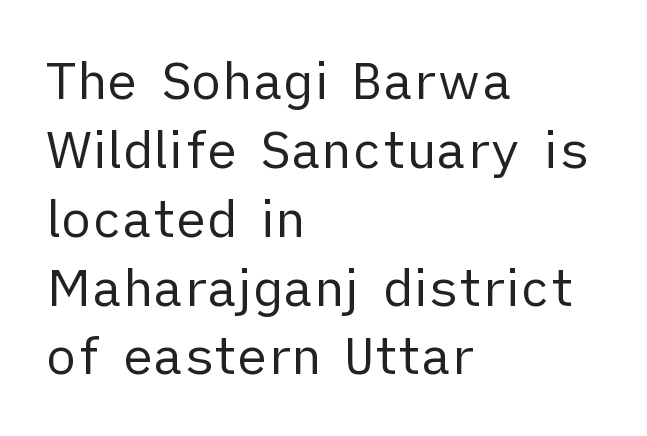
It's the straight-up-and-down kind of type. Letters rest on an invisible, unmarked baseline. Here the designer chose a conventional face with non-uniform glyph widths. This rendering employs a face without finishing strokes, i.e., a sans-serif.
